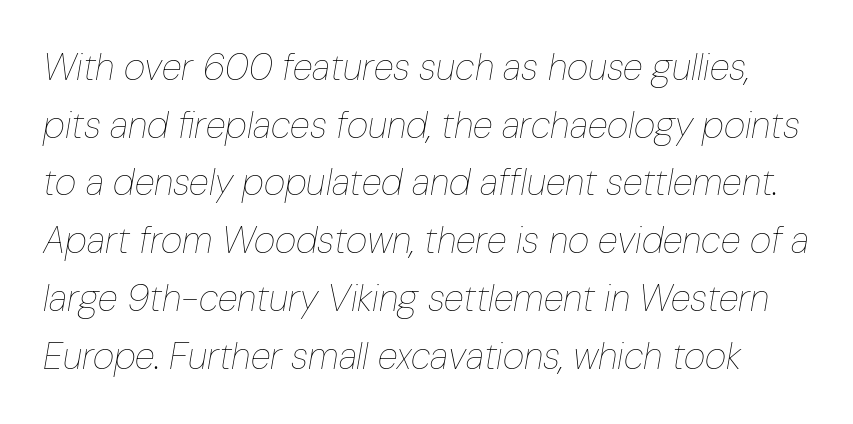
Would a proofreader flag this as italicized? Yes. The space beneath each line is pristine and unruled. Think standard paragraph weight, or any step lighter than that. Nothing unusual about the tracking: characters are spaced as the font intends. The lines sit at an ordinary, default distance from one another.
